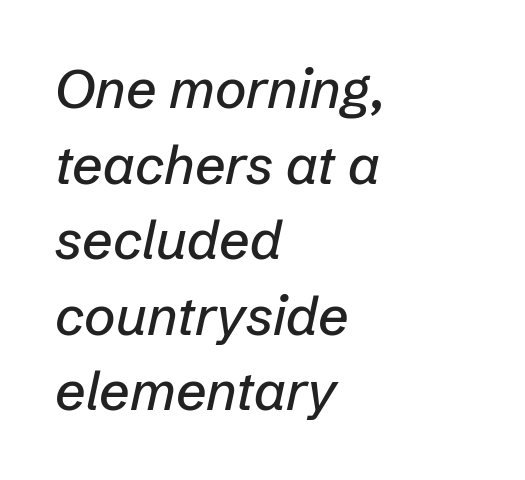
The image shows 54 px text type, italic (leaning right); set left-aligned, normal line spacing (1.4x), normal letter spacing, not underlined; low stroke contrast and a medium x-height.
